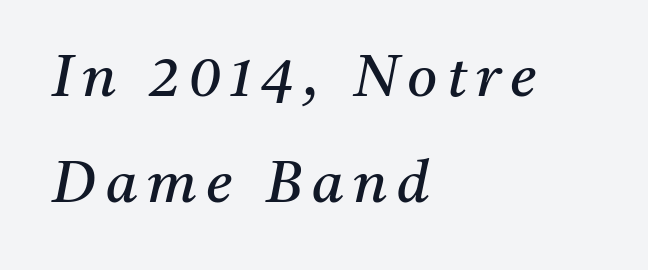
Q: Is the text bold? A: No.
Q: Is the text italic (slanted)? A: Yes, it leans right by about 11 degrees.
Q: Is the typeface a serif or a sans-serif typeface? A: Serif.
Q: Is the text underlined? A: No.
Q: How is the paragraph aligned? A: Left-aligned.
Q: Width (condensed, normal, or wide)? A: Normal.
Q: Stroke contrast? A: Medium.
Q: x-height? A: Medium.
Q: Monospaced? A: No.
